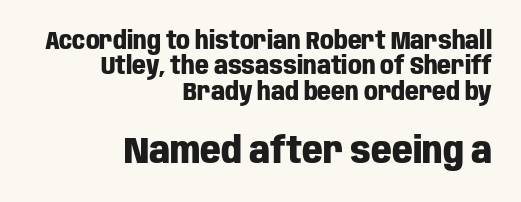
How are the letters spaced? Ordinarily, with no added tracking. Short and long lines alike share a common ending point at right. Two sizes are in play, and the larger belongs to the second block. What's the leading like? Squeezed, with rows nearly overlapping.
